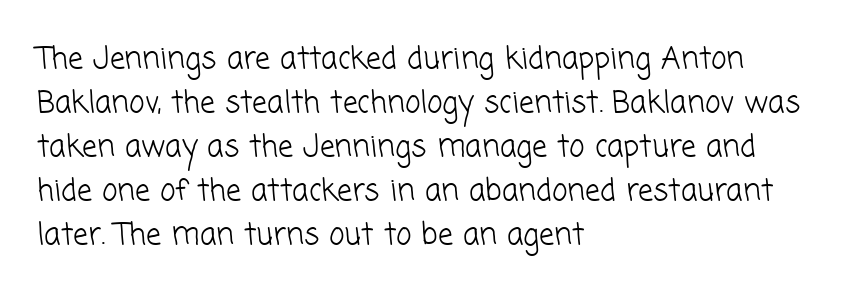
Q: Is the text bold? A: No.
Q: Is the typeface a serif or a sans-serif typeface? A: Sans-serif.
Q: Is the text underlined? A: No.
Q: How is the paragraph aligned? A: Left-aligned.
Q: Is the spacing between letters normal or unusually wide? A: Normal.
Q: Is the spacing between lines tight, normal or loose? A: Normal.
Q: Width (condensed, normal, or wide)? A: Normal.
Q: Stroke contrast? A: Low.
Q: x-height? A: Medium.
Q: Monospaced? A: No.
